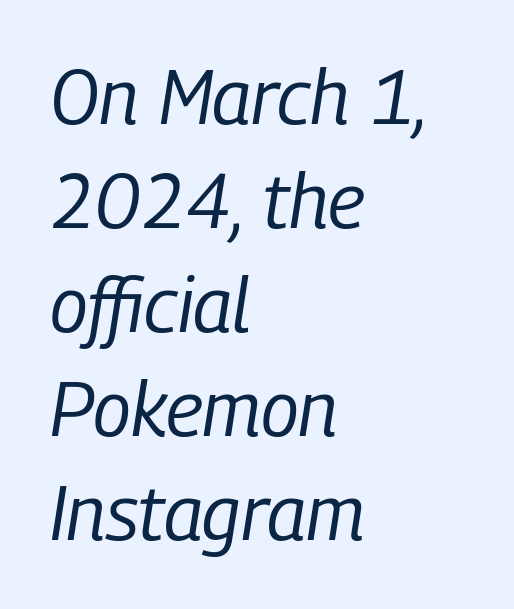
Reading down the column, the eye jumps a familiar distance to each next line. Any mark beneath the type? The region is blank. Weight: not bold — regular or lighter. The passage shown leans; its letterforms are oblique. You could not count columns in this text — the font is proportionally spaced. A classic flush-left, rag-right setting is used for this passage.
